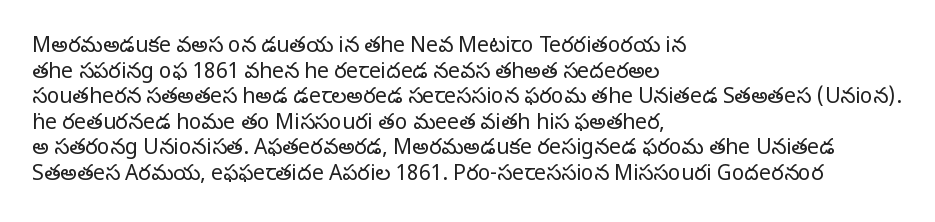
Does extra space separate the letters? No, they use regular spacing. The passage is arranged the way most books set body copy — flush left. The area under the type is left untouched. The face looks like a standard text weight, possibly lighter. Notice how the stems are strictly vertical — no italics here.
